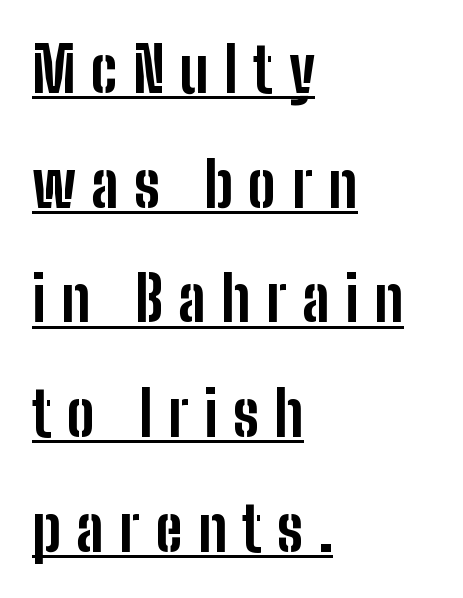
Q: Is the text bold? A: Yes.
Q: Is the text italic (slanted)? A: No, it is upright.
Q: Is the typeface a serif or a sans-serif typeface? A: Sans-serif.
Q: Is the text underlined? A: Yes.
Q: How is the paragraph aligned? A: Left-aligned.
Q: Is the spacing between letters normal or unusually wide? A: Unusually wide.
Q: Width (condensed, normal, or wide)? A: Condensed.
Q: Stroke contrast? A: Low.
Q: x-height? A: Medium.
Q: Monospaced? A: No.
